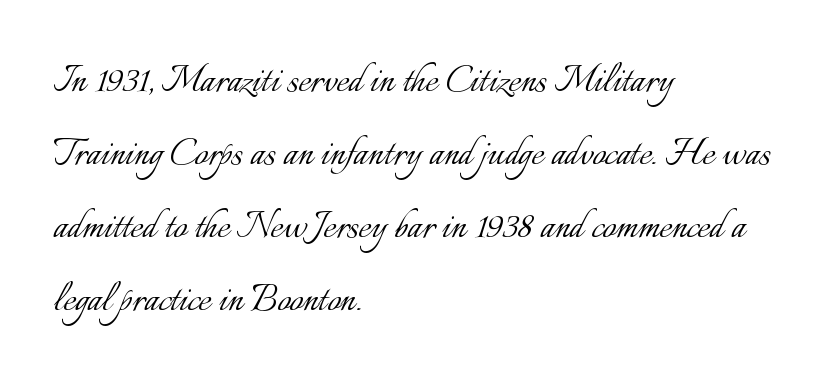
{"bold": "no", "weight": "light", "width": "normal", "stroke_contrast": "low", "x_height": "small", "monospaced": "no", "underline": "no", "align": "left", "line_spacing": "normal", "line_spacing_ratio": 1.55, "letter_spacing": "normal", "letter_spacing_em": 0.0, "glyph_px": 47}
